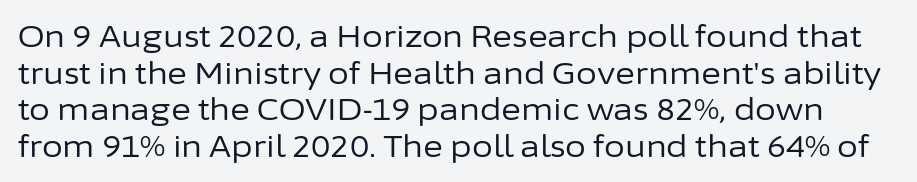
The letters advance in unequal steps, a hallmark of proportional type. Nobody touched the tracking dial on this one. The space directly below the letters is spotless. The font's upright variant was chosen for this text. The characters are drawn with everyday or finer stroke widths. This rendering employs a face without finishing strokes, i.e., a sans-serif.
